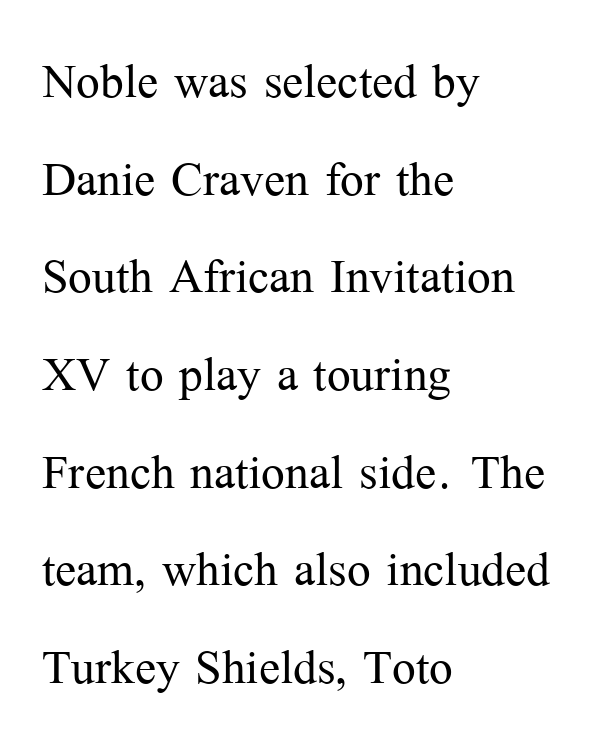
The paragraph has a hard left edge and a soft right edge. The strokes carry an ordinary text weight at most. The font's upright variant was chosen for this text. A serif font was chosen for this passage. Normally led — the rows are evenly, conventionally spaced.
